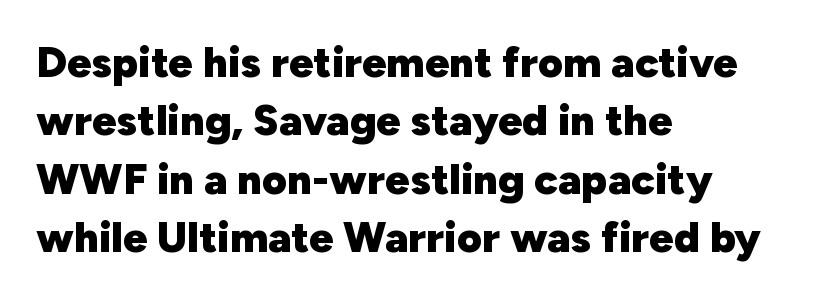
{"serif": "no", "italic": "no", "bold": "yes", "weight": "heavy", "width": "normal", "stroke_contrast": "low", "x_height": "medium", "monospaced": "no", "underline": "no", "align": "left", "line_spacing": "normal", "line_spacing_ratio": 1.36, "letter_spacing": "normal", "letter_spacing_em": 0.0, "glyph_px": 43}
